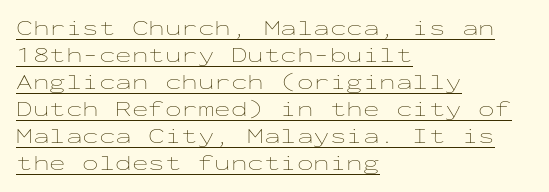
{"italic": "no", "bold": "no", "underline": "yes", "align": "left", "line_spacing_ratio": 1.23, "letter_spacing": "normal", "letter_spacing_em": 0.0, "glyph_px": 22}
